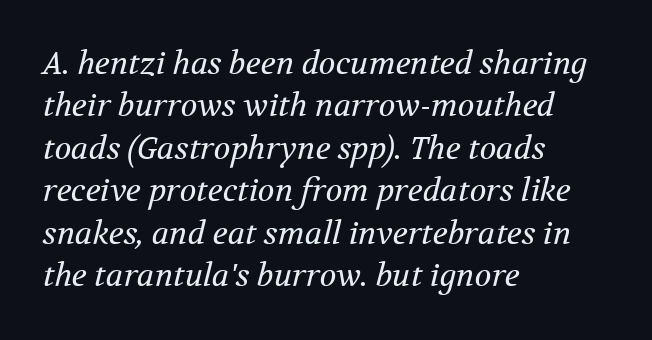
Q: Is the text bold? A: No.
Q: Is the text italic (slanted)? A: Yes, it leans right by about 12 degrees.
Q: Is the typeface a serif or a sans-serif typeface? A: Serif.
Q: Is the text underlined? A: No.
Q: How is the paragraph aligned? A: Left-aligned.
Q: Is the spacing between letters normal or unusually wide? A: Normal.
Q: Is the spacing between lines tight, normal or loose? A: Normal.
Q: Width (condensed, normal, or wide)? A: Normal.
Q: Stroke contrast? A: Medium.
Q: x-height? A: Medium.
Q: Monospaced? A: No.
